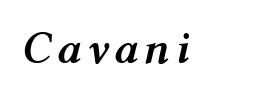
Each glyph is drawn with heavy, bold strokes. Here the designer chose a conventional face with non-uniform glyph widths. Every character sits at an angle, as italics do. The glyphs are unaccompanied by any horizontal stroke below them.
